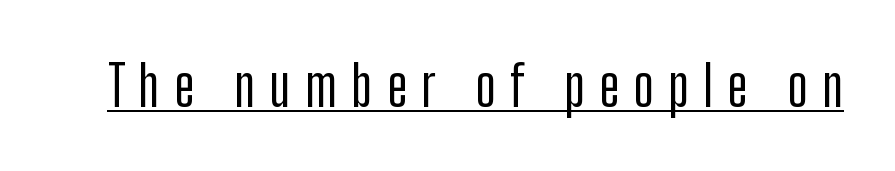
{"serif": "no", "italic": "no", "width": "condensed", "stroke_contrast": "low", "x_height": "medium", "monospaced": "no", "underline": "yes", "letter_spacing": "wide", "letter_spacing_em": 0.26, "glyph_px": 55}
